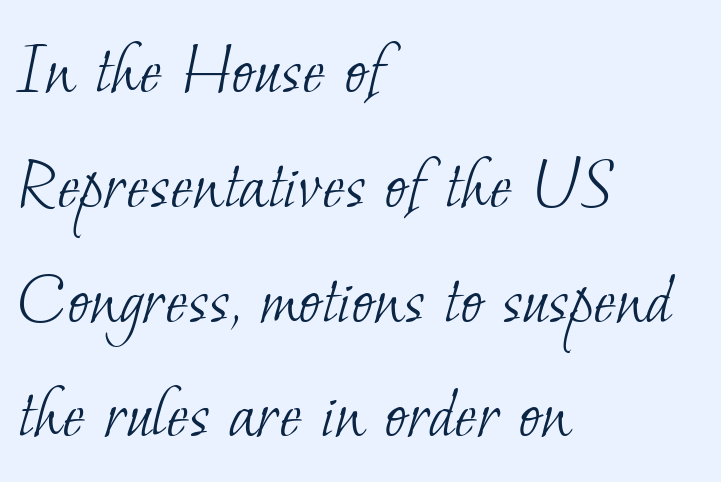
{"serif": "yes", "bold": "no", "weight": "light", "width": "normal", "stroke_contrast": "low", "x_height": "small", "monospaced": "no", "underline": "no", "align": "left", "line_spacing": "normal", "line_spacing_ratio": 1.51, "letter_spacing": "normal", "letter_spacing_em": 0.0, "glyph_px": 76}
